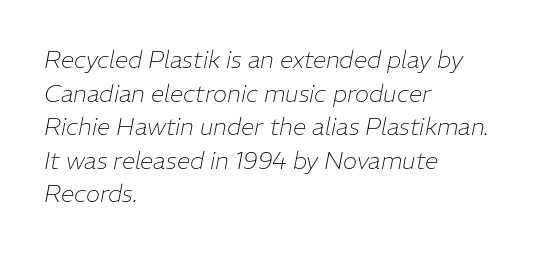
Q: Is the text bold? A: No.
Q: Is the text italic (slanted)? A: Yes, it leans right by about 11 degrees.
Q: Is the text underlined? A: No.
Q: How is the paragraph aligned? A: Left-aligned.
Q: Is the spacing between letters normal or unusually wide? A: Normal.
Q: Is the spacing between lines tight, normal or loose? A: Normal.
